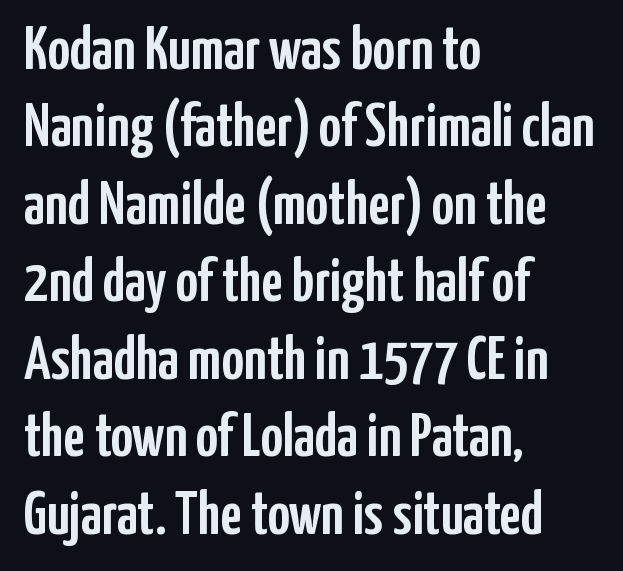
{"serif": "no", "italic": "no", "width": "condensed", "stroke_contrast": "low", "x_height": "medium", "monospaced": "no", "underline": "no", "align": "left", "line_spacing": "normal", "line_spacing_ratio": 1.27, "letter_spacing": "normal", "letter_spacing_em": 0.0, "glyph_px": 61}
